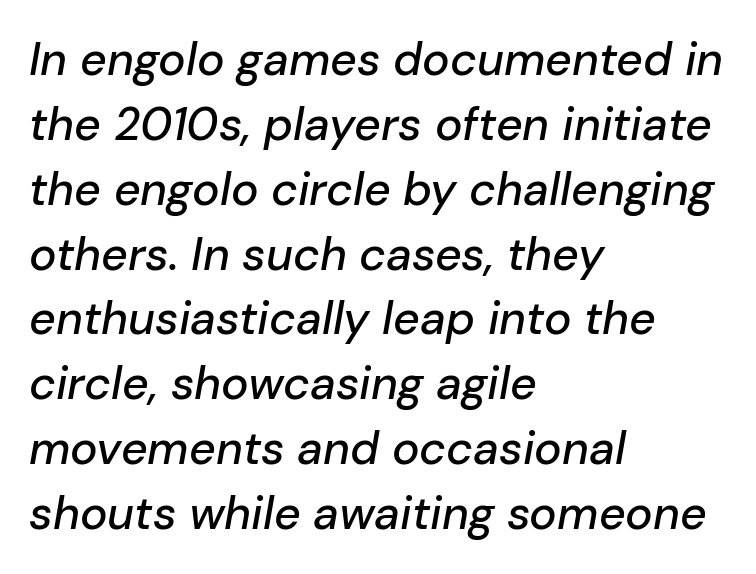
The image shows 46 px text type, italic (leaning right); set left-aligned, normal line spacing (1.41x), normal letter spacing, not underlined; low stroke contrast and a medium x-height.
